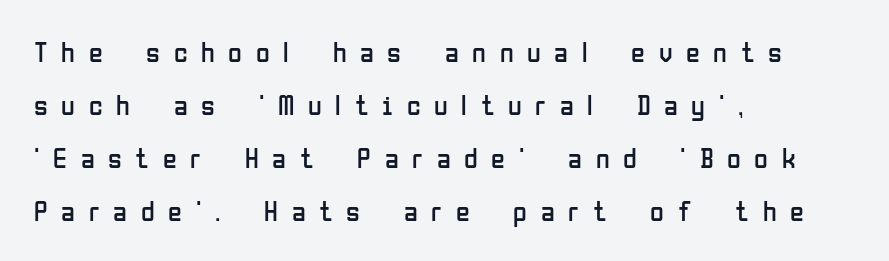
The image shows 28 px regular-weight, condensed sans-serif type, upright; set left-aligned, line spacing 1.89x, unusually wide letter spacing (+0.49 em), not underlined; low stroke contrast and a medium x-height.
